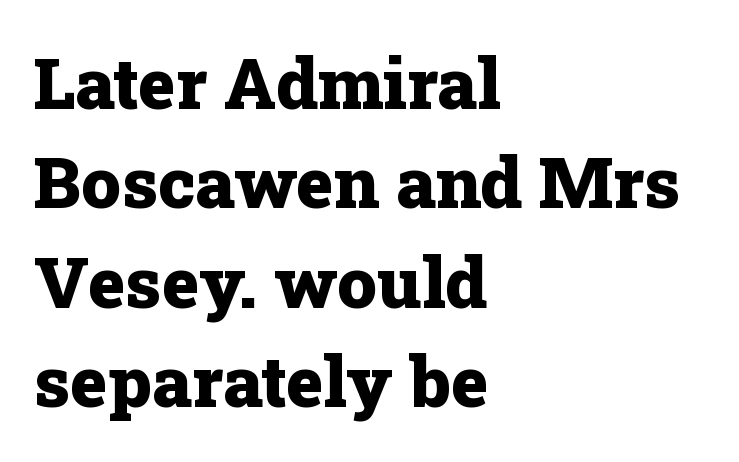
Q: Is the text bold? A: Yes.
Q: Is the text italic (slanted)? A: No, it is upright.
Q: Is the typeface a serif or a sans-serif typeface? A: Serif.
Q: Is the text underlined? A: No.
Q: How is the paragraph aligned? A: Left-aligned.
Q: Is the spacing between letters normal or unusually wide? A: Normal.
Q: Is the spacing between lines tight, normal or loose? A: Normal.
Q: Width (condensed, normal, or wide)? A: Normal.
Q: Stroke contrast? A: Low.
Q: x-height? A: Medium.
Q: Monospaced? A: No.
